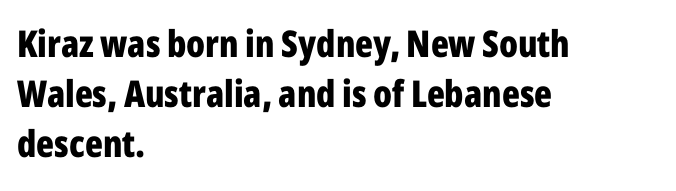
Q: Is the text bold? A: Yes.
Q: Is the text italic (slanted)? A: No, it is upright.
Q: Is the typeface a serif or a sans-serif typeface? A: Sans-serif.
Q: Is the text underlined? A: No.
Q: How is the paragraph aligned? A: Left-aligned.
Q: Is the spacing between letters normal or unusually wide? A: Normal.
Q: Is the spacing between lines tight, normal or loose? A: Normal.
Q: Width (condensed, normal, or wide)? A: Condensed.
Q: Stroke contrast? A: Low.
Q: x-height? A: Medium.
Q: Monospaced? A: No.
